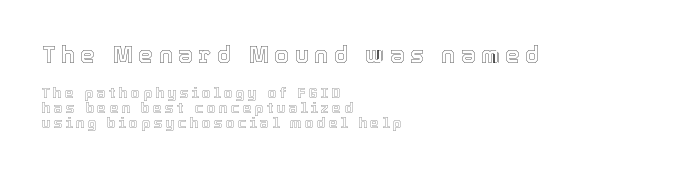
The image shows 23 px text type, upright; set left-aligned, tight line spacing (1.07x), unusually wide letter spacing (+0.25 em), not underlined; the first (top) block is 1.64x larger.
